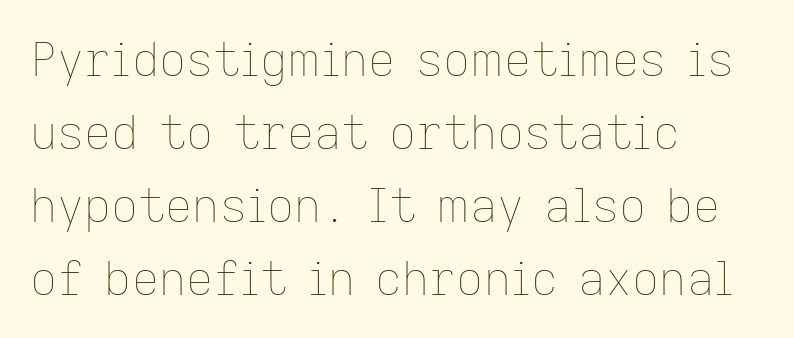
The image shows 47 px thin type, upright; set left-aligned, normal line spacing (1.55x), normal letter spacing, not underlined; low stroke contrast and a medium x-height.
